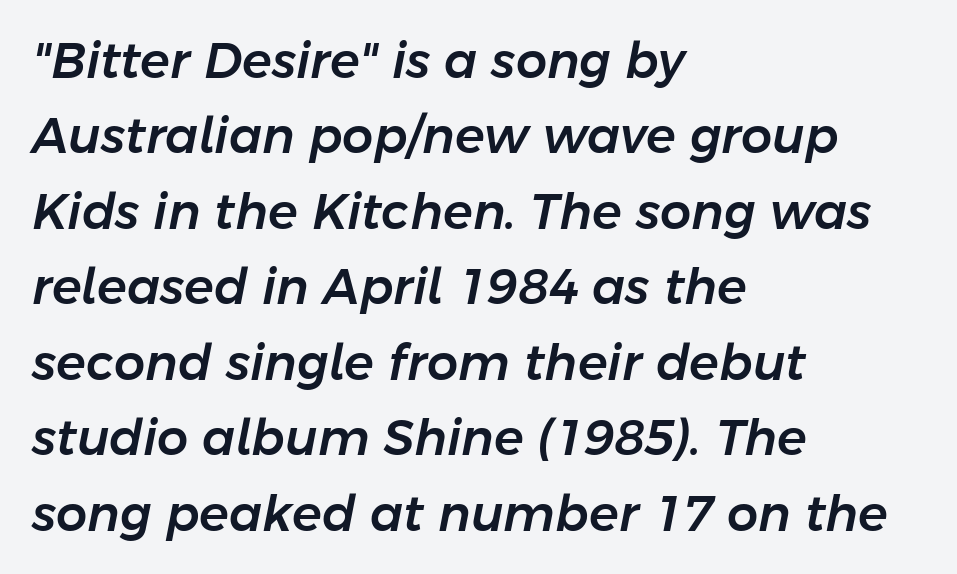
Tracking here is standard; glyphs follow each other at the usual distance. The glyphs look as if they've been sheared to an angle. Type without underlining. The rendering anchors every line to the left-hand side. The face used here is proportionally spaced, like ordinary book or web type. One glance says typical: line gaps are just what's usual.
